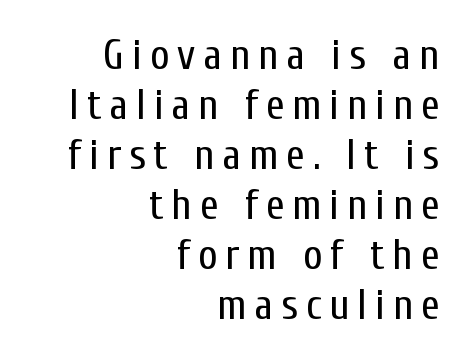
{"serif": "no", "italic": "no", "bold": "no", "weight": "regular", "width": "condensed", "stroke_contrast": "low", "x_height": "medium", "monospaced": "no", "underline": "no", "align": "right", "line_spacing_ratio": 1.19, "glyph_px": 42}
